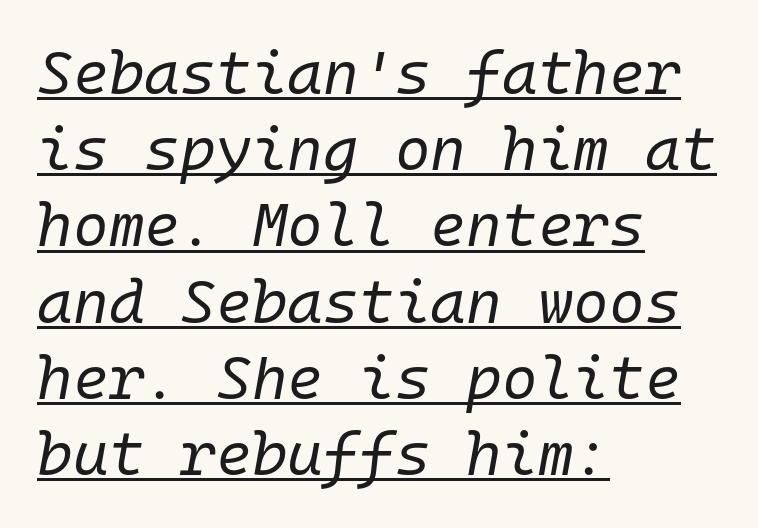
These lines are set flush left with a ragged right edge. Here the designer chose a console-style face with uniform glyph widths. Compared with a typical body face, this is equally light or lighter still. Quick note: italic. Words appear dense and cohesive because spacing is normal. Underlining? Definitely there.
